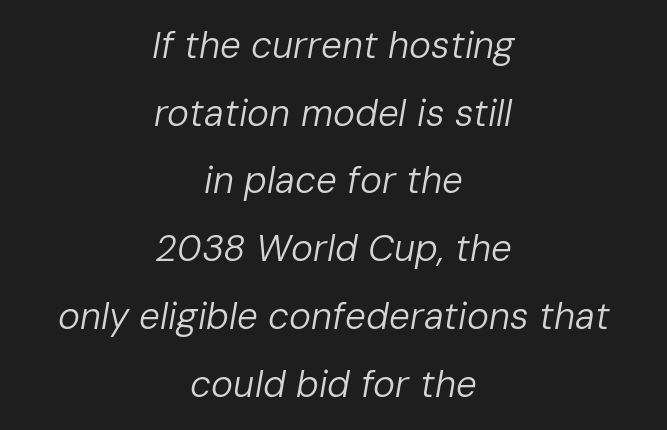
Q: Is the text bold? A: No.
Q: Is the text italic (slanted)? A: Yes, it leans right by about 10 degrees.
Q: Is the text underlined? A: No.
Q: How is the paragraph aligned? A: Centered.
Q: Is the spacing between letters normal or unusually wide? A: Normal.
Q: Width (condensed, normal, or wide)? A: Normal.
Q: Stroke contrast? A: Low.
Q: x-height? A: Medium.
Q: Monospaced? A: No.
